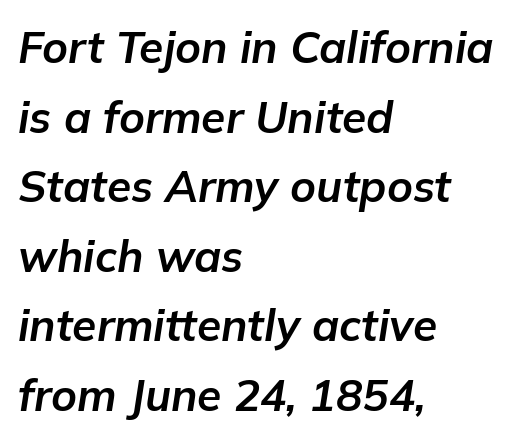
The image shows 44 px bold type, italic (leaning right); set left-aligned, normal line spacing (1.58x), normal letter spacing, not underlined; low stroke contrast and a medium x-height.
